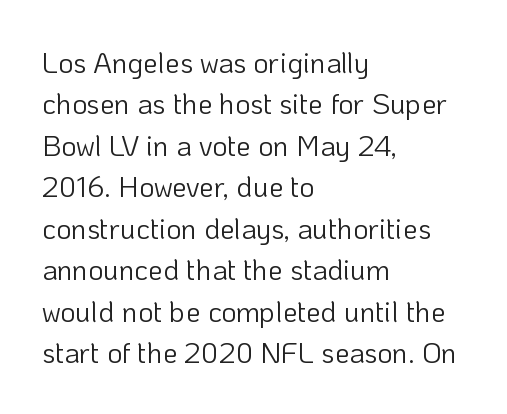
{"serif": "no", "italic": "no", "bold": "no", "weight": "light", "width": "normal", "stroke_contrast": "low", "x_height": "medium", "monospaced": "no", "underline": "no", "align": "left", "line_spacing": "normal", "line_spacing_ratio": 1.43, "letter_spacing": "normal", "letter_spacing_em": 0.0, "glyph_px": 29}
